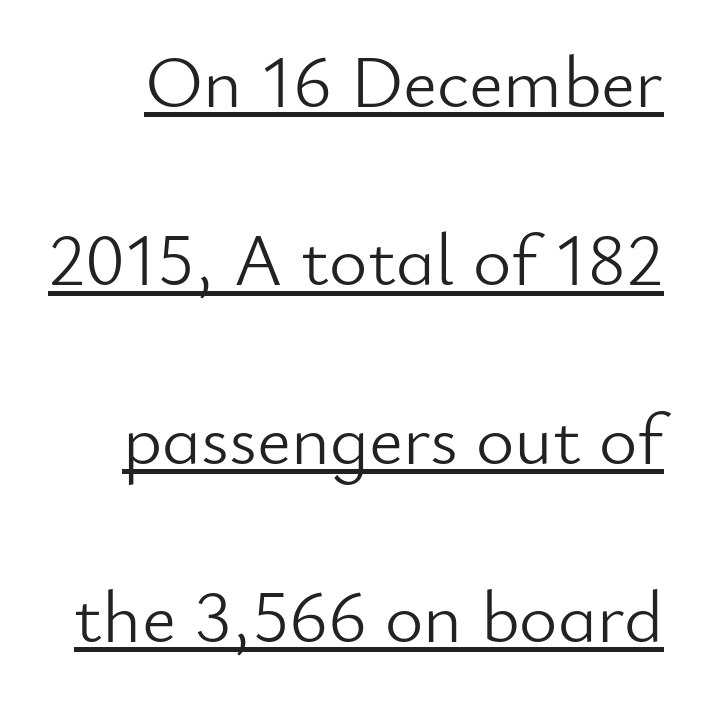
{"serif": "no", "italic": "no", "bold": "no", "weight": "light", "width": "normal", "stroke_contrast": "low", "x_height": "small", "monospaced": "no", "underline": "yes", "line_spacing": "loose", "line_spacing_ratio": 2.41, "letter_spacing": "normal", "letter_spacing_em": 0.0, "glyph_px": 74}
